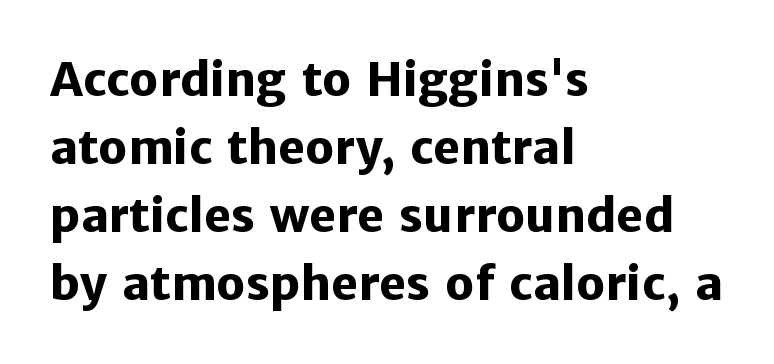
Q: Is the text bold? A: Yes.
Q: Is the text italic (slanted)? A: No, it is upright.
Q: Is the typeface a serif or a sans-serif typeface? A: Sans-serif.
Q: Is the text underlined? A: No.
Q: How is the paragraph aligned? A: Left-aligned.
Q: Is the spacing between letters normal or unusually wide? A: Normal.
Q: Is the spacing between lines tight, normal or loose? A: Normal.
Q: Width (condensed, normal, or wide)? A: Normal.
Q: Stroke contrast? A: Low.
Q: x-height? A: Medium.
Q: Monospaced? A: No.
